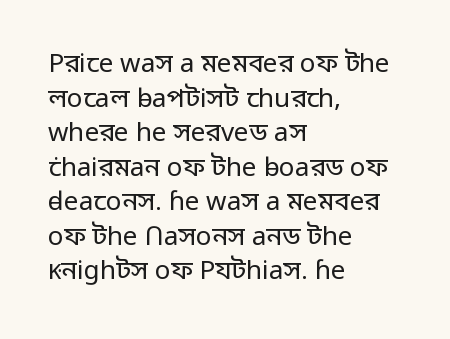
{"italic": "no", "bold": "no", "underline": "no", "align": "left", "line_spacing": "normal", "line_spacing_ratio": 1.33, "letter_spacing": "normal", "letter_spacing_em": 0.0, "glyph_px": 26}
